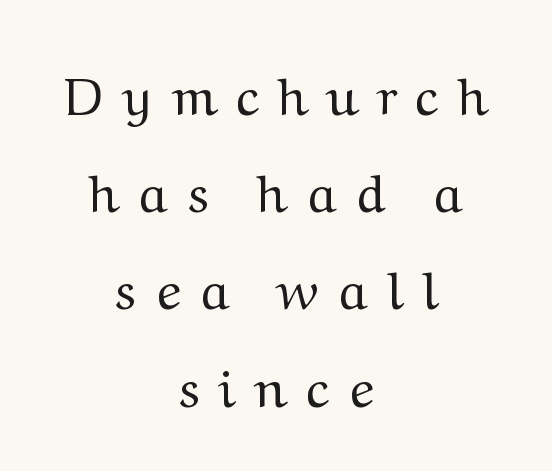
{"serif": "yes", "italic": "no", "bold": "no", "weight": "regular", "width": "normal", "stroke_contrast": "medium", "x_height": "medium", "monospaced": "no", "underline": "no", "align": "center", "line_spacing_ratio": 1.87, "letter_spacing": "wide", "letter_spacing_em": 0.41, "glyph_px": 52}
